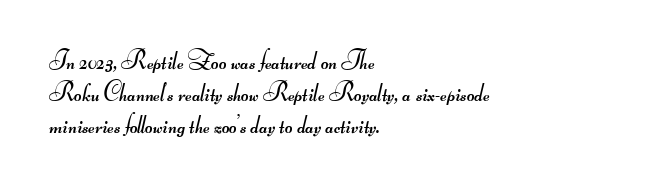
Q: Is the text bold? A: No.
Q: Is the text underlined? A: No.
Q: How is the paragraph aligned? A: Left-aligned.
Q: Is the spacing between letters normal or unusually wide? A: Normal.
